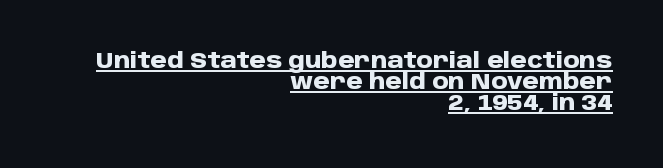
Q: Is the text bold? A: Yes.
Q: Is the text italic (slanted)? A: No, it is upright.
Q: Is the text underlined? A: Yes.
Q: How is the paragraph aligned? A: Right-aligned.
Q: Is the spacing between letters normal or unusually wide? A: Normal.
Q: Is the spacing between lines tight, normal or loose? A: Tight.
